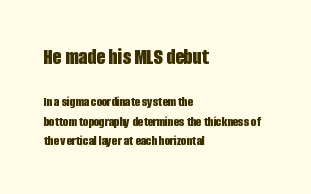
How are the letters spaced? Ordinarily, with no added tracking. Plain, unruled lines of type. Type size steps down from the first block to the second. Vertical spacing — default. Thick stems and heavy bowls — unmistakably bold. The lettering stays uniformly vertical, giving the passage a roman look.
